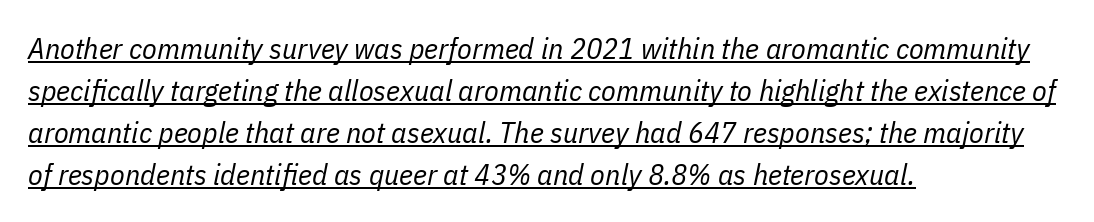
Alignment: flush left. The passage shown stacks its lines at a standard gap. Yep, that's italic — everything's leaning. Caption: standard tracking, unaltered. Every word sits above its own underline.
